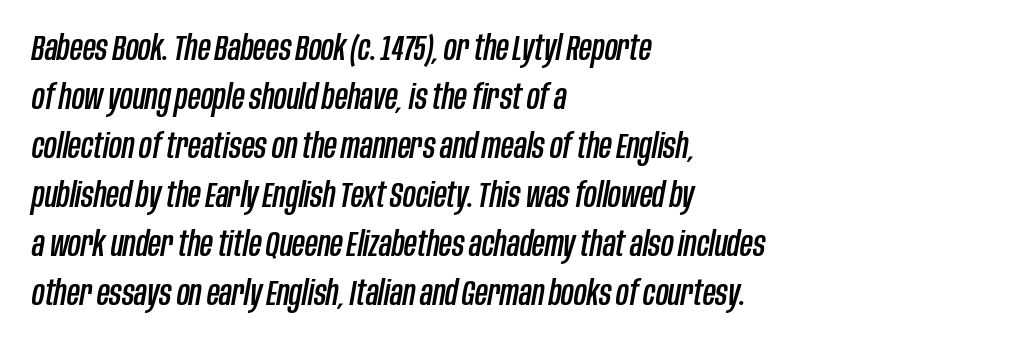
Q: Is the text italic (slanted)? A: Yes, it leans right by about 10 degrees.
Q: Is the text underlined? A: No.
Q: How is the paragraph aligned? A: Left-aligned.
Q: Is the spacing between letters normal or unusually wide? A: Normal.
Q: Is the spacing between lines tight, normal or loose? A: Normal.
Q: Width (condensed, normal, or wide)? A: Condensed.
Q: Stroke contrast? A: Low.
Q: x-height? A: Large.
Q: Monospaced? A: No.
